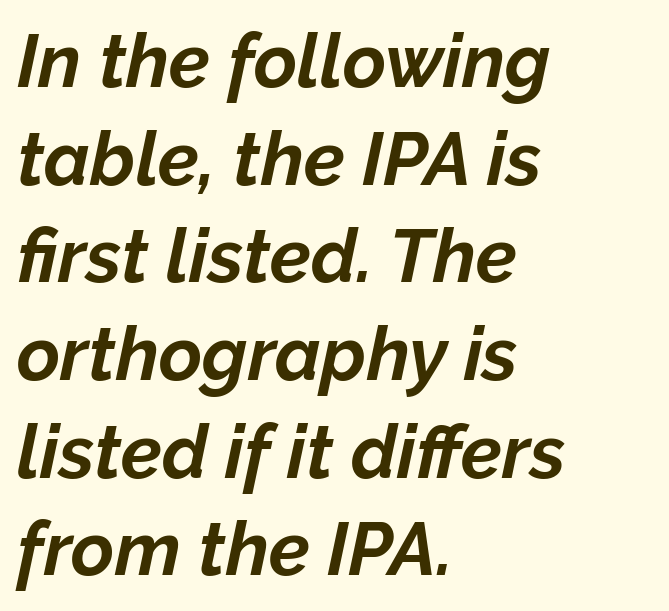
The image shows 74 px bold type, italic (leaning right); set left-aligned, normal line spacing (1.32x), normal letter spacing, not underlined; low stroke contrast and a medium x-height.
